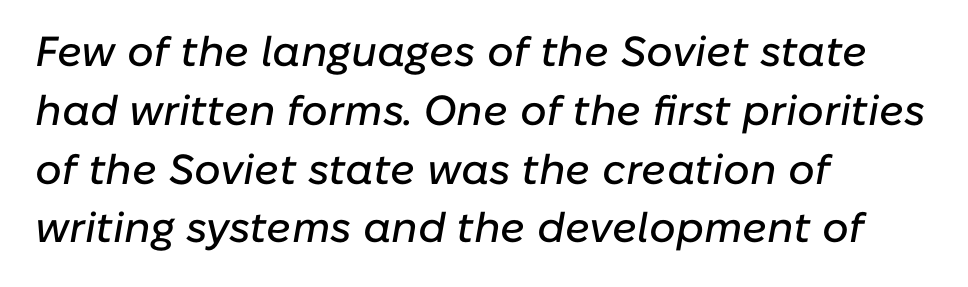
{"italic": "yes", "lean": "right", "slant_degrees": 10, "width": "normal", "stroke_contrast": "low", "x_height": "medium", "monospaced": "no", "underline": "no", "align": "left", "line_spacing": "normal", "line_spacing_ratio": 1.4, "letter_spacing": "normal", "letter_spacing_em": 0.0, "glyph_px": 42}
